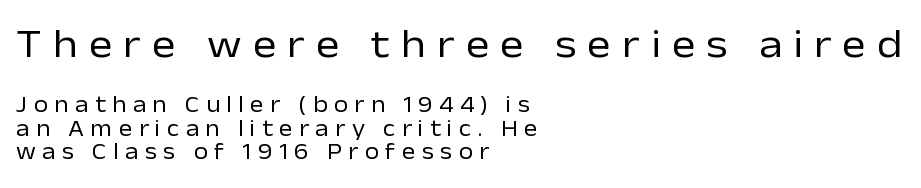
The image shows 40 px regular-weight sans-serif type, upright; set left-aligned, tight line spacing (1.01x), unusually wide letter spacing (+0.28 em), not underlined; the first (top) block is 1.74x larger; low stroke contrast and a medium x-height.
